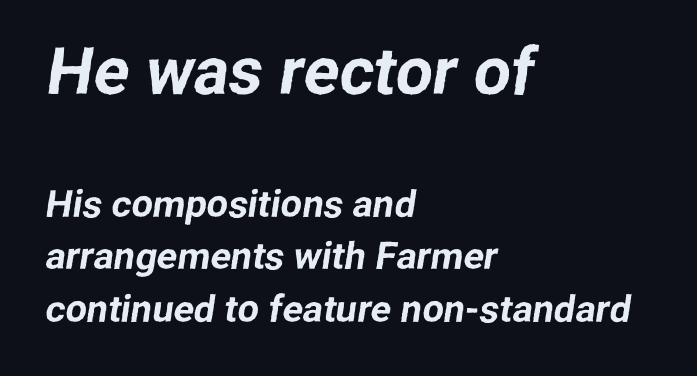
The image shows 66 px sans-serif type; set left-aligned, normal line spacing (1.38x), normal letter spacing, not underlined; the first (top) block is 1.74x larger; low stroke contrast and a medium x-height.
